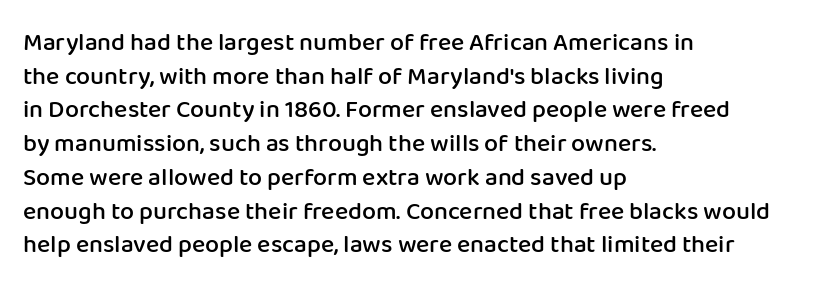
{"italic": "no", "bold": "semi", "underline": "no", "align": "left", "line_spacing": "normal", "line_spacing_ratio": 1.35, "letter_spacing": "normal", "letter_spacing_em": 0.0, "glyph_px": 25}
